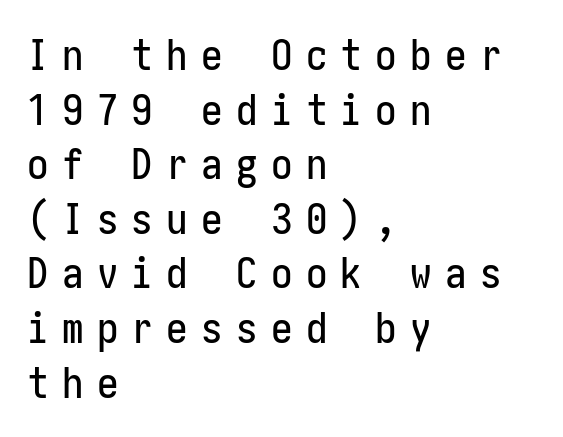
The image shows 43 px condensed sans-serif type, upright; set left-aligned, normal line spacing (1.27x), unusually wide letter spacing (+0.31 em), not underlined; low stroke contrast and a medium x-height.
